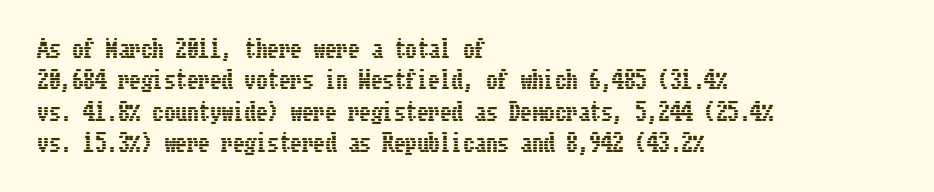
The passage shown is not underscored anywhere. The line texture is even and compact thanks to regular tracking. Nope, not italic — everything's standing straight. Each line starts at the same left margin while the right side varies. Notice how descenders clear the ascenders below comfortably — that's standard leading.
